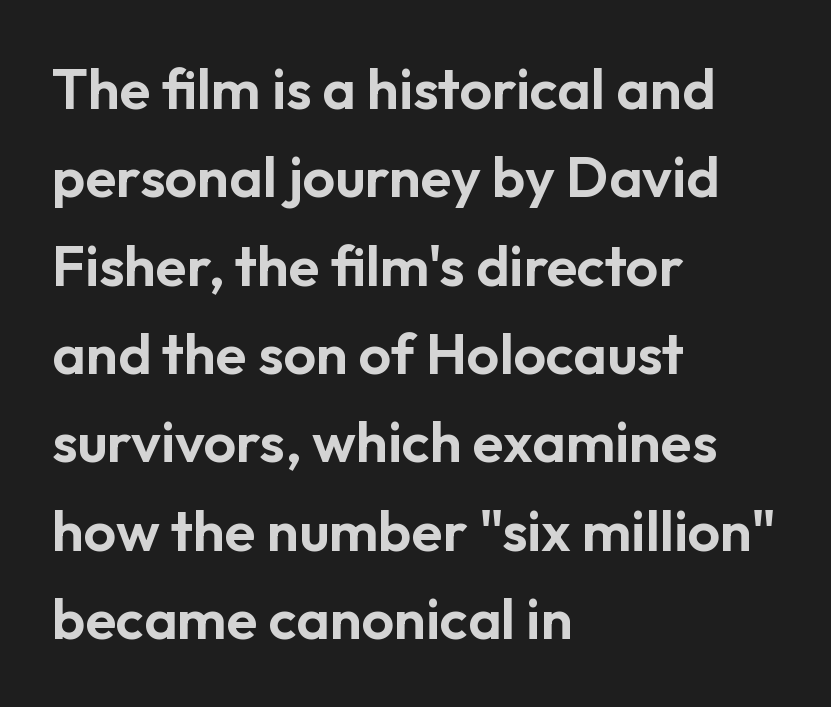
The image shows 57 px sans-serif type, upright; set left-aligned, normal line spacing (1.55x), normal letter spacing, not underlined; low stroke contrast and a medium x-height.
